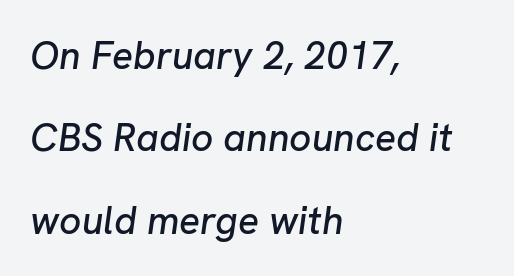
{"italic": "yes", "lean": "right", "slant_degrees": 8, "width": "normal", "stroke_contrast": "low", "x_height": "medium", "monospaced": "no", "underline": "no", "align": "left", "line_spacing": "loose", "line_spacing_ratio": 2.11, "letter_spacing": "normal", "letter_spacing_em": 0.0, "glyph_px": 39}
